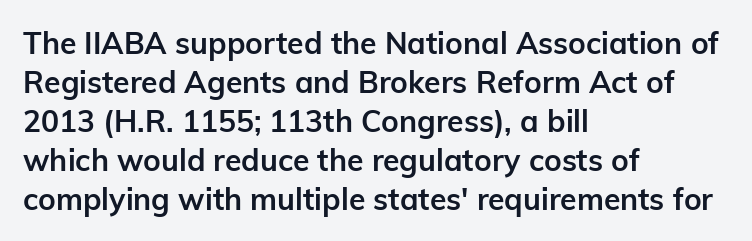
{"serif": "no", "italic": "no", "bold": "yes", "weight": "semibold", "width": "normal", "stroke_contrast": "low", "x_height": "medium", "monospaced": "no", "underline": "no", "align": "left", "line_spacing": "normal", "line_spacing_ratio": 1.3, "letter_spacing": "normal", "letter_spacing_em": 0.0, "glyph_px": 30}
